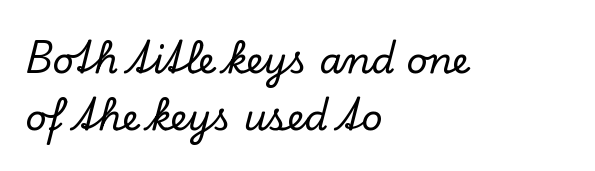
Baseline-to-baseline distance is the conventional proportion of letter height. You could not count columns in this text — the font is proportionally spaced. Here the glyphs are tracked normally, forming tight word shapes. Lines of text with bare space underneath.
